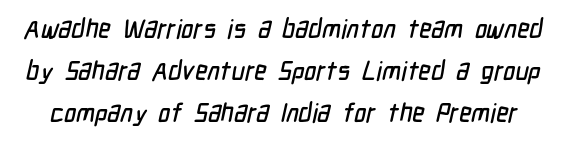
{"underline": "no", "line_spacing": "normal", "line_spacing_ratio": 1.62, "letter_spacing": "normal", "letter_spacing_em": 0.0, "glyph_px": 26}
